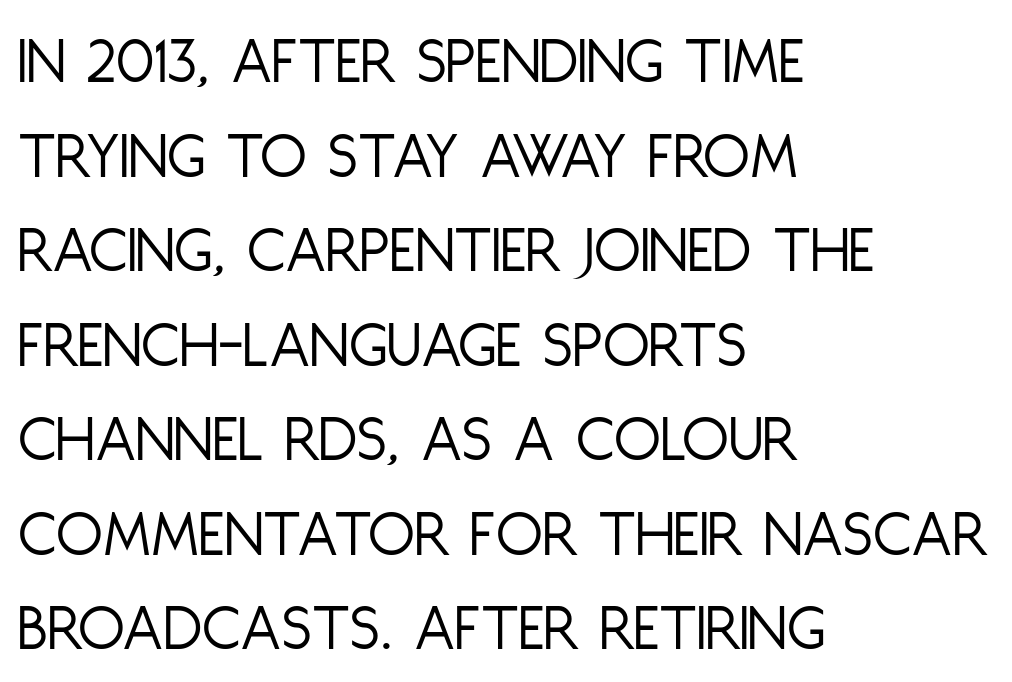
{"serif": "no", "italic": "no", "bold": "no", "weight": "light", "width": "condensed", "stroke_contrast": "low", "x_height": "large", "monospaced": "no", "underline": "no", "align": "left", "line_spacing": "normal", "line_spacing_ratio": 1.39, "letter_spacing": "normal", "letter_spacing_em": 0.0, "glyph_px": 68}
